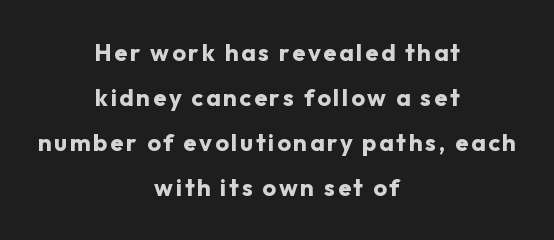
The image shows 24 px bold type, upright; set centered, line spacing 1.87x, not underlined.
